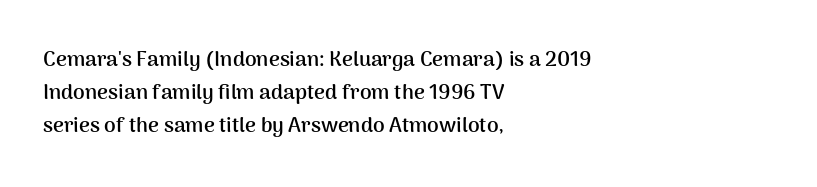
Q: Is the text bold? A: Yes.
Q: Is the text italic (slanted)? A: No, it is upright.
Q: Is the text underlined? A: No.
Q: How is the paragraph aligned? A: Left-aligned.
Q: Is the spacing between letters normal or unusually wide? A: Normal.
Q: Is the spacing between lines tight, normal or loose? A: Normal.
